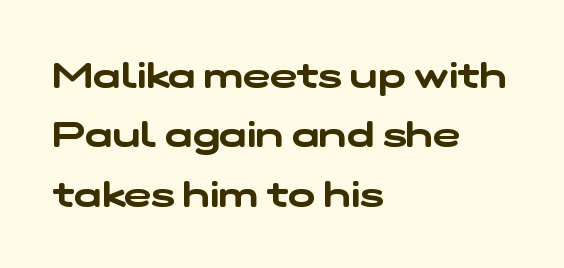
Q: Is the typeface a serif or a sans-serif typeface? A: Sans-serif.
Q: Is the text underlined? A: No.
Q: How is the paragraph aligned? A: Left-aligned.
Q: Is the spacing between letters normal or unusually wide? A: Normal.
Q: Is the spacing between lines tight, normal or loose? A: Normal.
Q: Width (condensed, normal, or wide)? A: Wide.
Q: Stroke contrast? A: Low.
Q: x-height? A: Medium.
Q: Monospaced? A: No.
